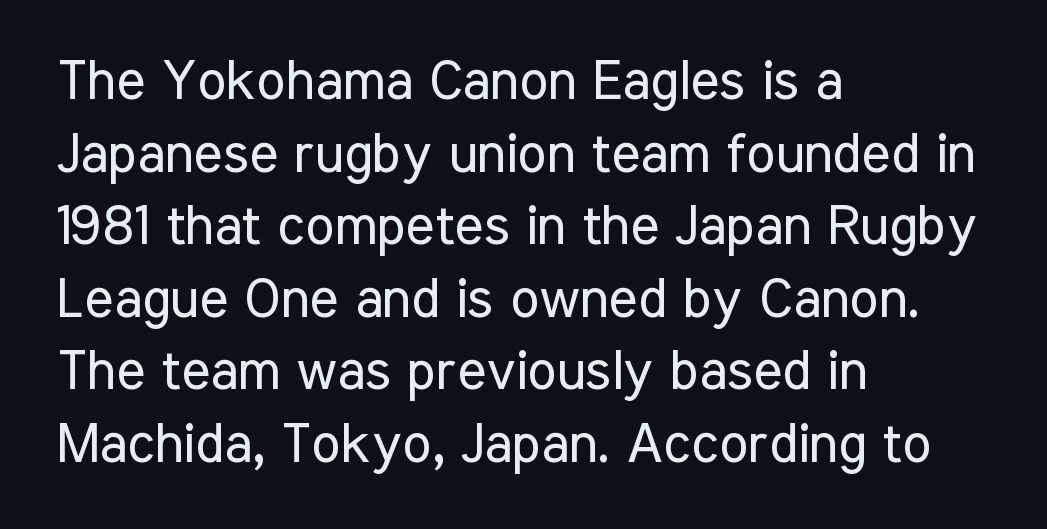
Beneath every word, the page is bare. Serifs: no, the terminals of the letterforms are clean. Short note: letters normally spaced. Looks like regular typesetting: each glyph gets only the width it needs.
